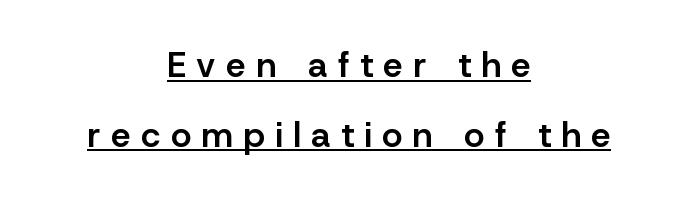
{"serif": "no", "italic": "no", "bold": "semi", "weight": "semibold", "width": "normal", "stroke_contrast": "low", "x_height": "medium", "monospaced": "no", "underline": "yes", "align": "center", "line_spacing": "loose", "line_spacing_ratio": 1.99, "letter_spacing": "wide", "letter_spacing_em": 0.3, "glyph_px": 35}
